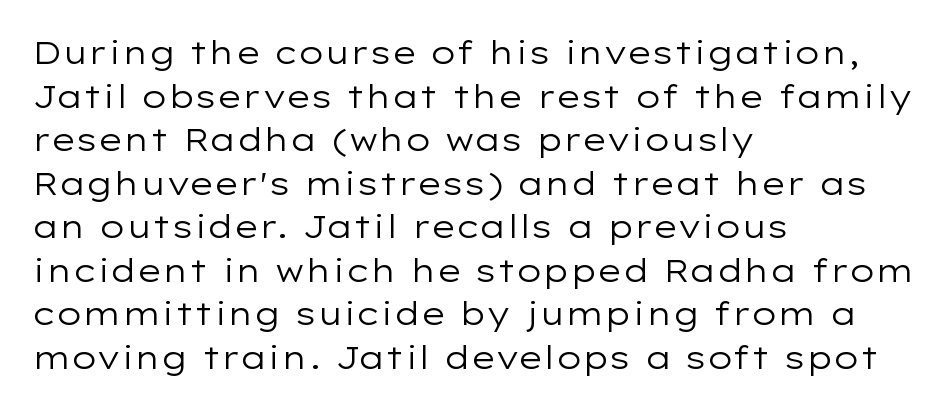
Q: Is the text bold? A: No.
Q: Is the text italic (slanted)? A: No, it is upright.
Q: Is the typeface a serif or a sans-serif typeface? A: Sans-serif.
Q: Is the text underlined? A: No.
Q: How is the paragraph aligned? A: Left-aligned.
Q: Is the spacing between letters normal or unusually wide? A: Normal.
Q: Is the spacing between lines tight, normal or loose? A: Normal.
Q: Width (condensed, normal, or wide)? A: Wide.
Q: Stroke contrast? A: Low.
Q: x-height? A: Medium.
Q: Monospaced? A: No.
